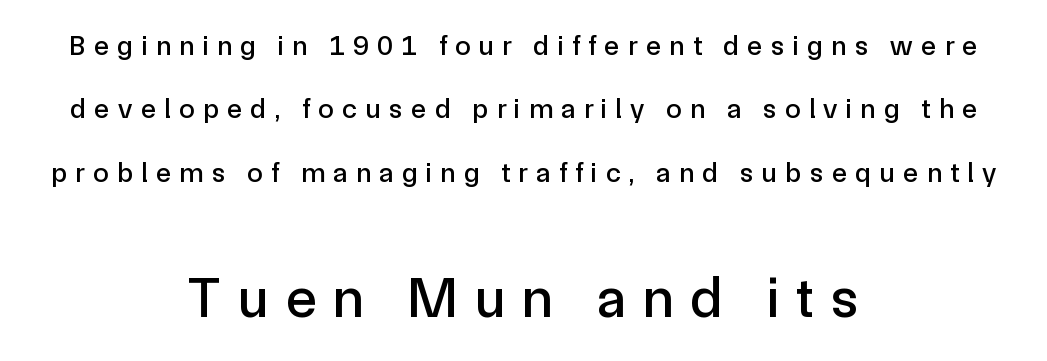
The rendering inserts visible extra space after every character. Type style note: lacks serifs. Descenders hang freely into open space. Proportional: the letters do not fall into vertical columns.
